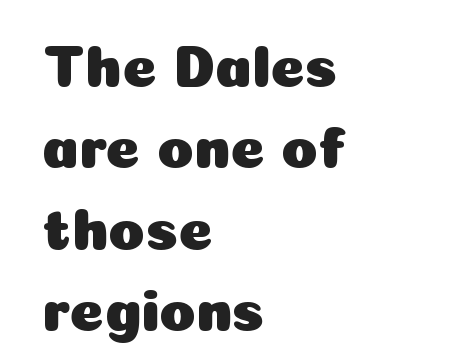
No feet cap the strokes, marking this as sans-serif type. Each row of text sits above clean, open space. Words appear dense and cohesive because spacing is normal. Vertical spacing — default. The letters advance in unequal steps, a hallmark of proportional type.
